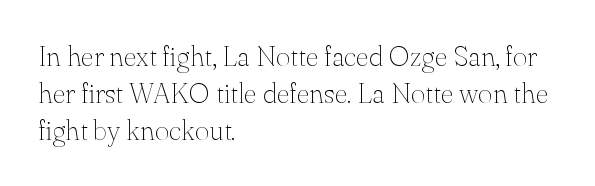
{"serif": "yes", "italic": "no", "bold": "no", "weight": "thin", "width": "normal", "stroke_contrast": "medium", "x_height": "small", "monospaced": "no", "underline": "no", "align": "left", "line_spacing": "normal", "line_spacing_ratio": 1.32, "letter_spacing": "normal", "letter_spacing_em": 0.0, "glyph_px": 28}
